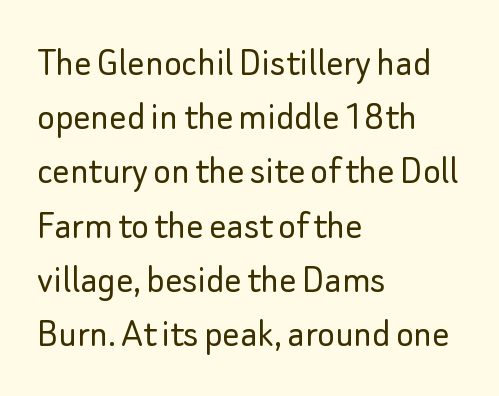
No word sits above an underline. Ordinary non-slanted type is in use. Is this a fixed-width face? No — the glyphs have proportional, varying widths. The line-height multiplier appears to be the usual default. This rendering uses left alignment, leaving the right contour irregular.
